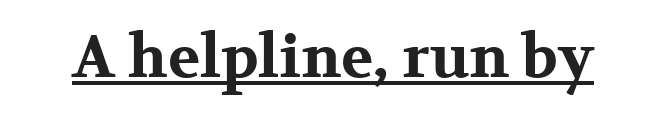
{"serif": "yes", "italic": "no", "bold": "yes", "weight": "bold", "width": "wide", "stroke_contrast": "medium", "x_height": "medium", "monospaced": "no", "underline": "yes", "letter_spacing": "normal", "letter_spacing_em": 0.0, "glyph_px": 59}
